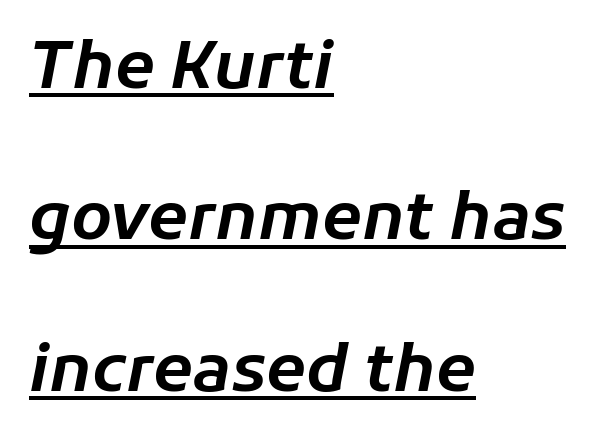
Descenders here cross a horizontal rule under the line. These lines are rendered in a variable-pitch font. There is no visible air inserted between adjacent glyphs. Is the type slanted? Yes — the strokes lean at a clear angle. The lines are quadded left. The leading is generous, giving the passage an open texture.
